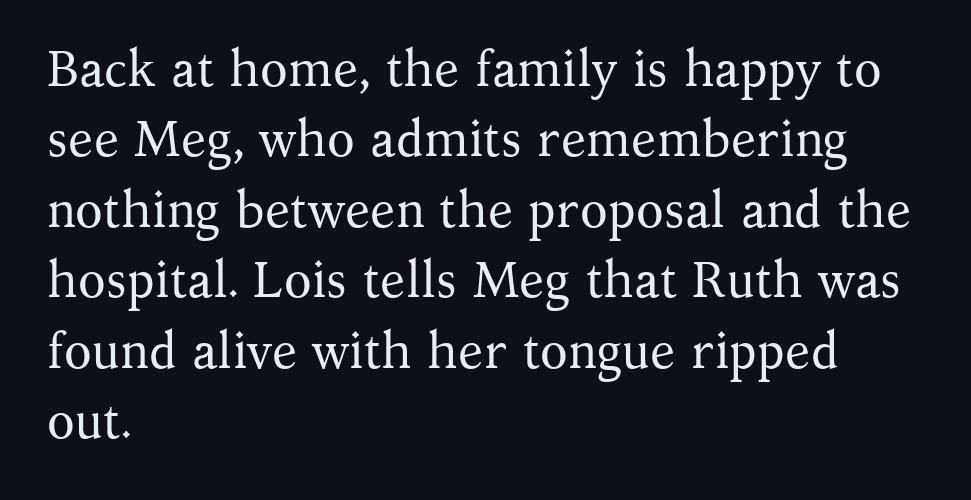
{"serif": "yes", "italic": "no", "bold": "no", "weight": "regular", "width": "normal", "stroke_contrast": "medium", "x_height": "medium", "monospaced": "no", "underline": "no", "align": "left", "line_spacing": "normal", "line_spacing_ratio": 1.38, "letter_spacing": "normal", "letter_spacing_em": 0.0, "glyph_px": 51}
